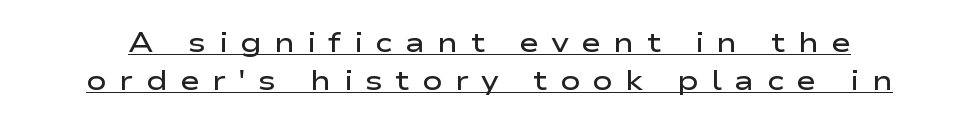
The image shows 27 px text type, upright; set normal line spacing (1.42x), unusually wide letter spacing (+0.46 em), underlined.
